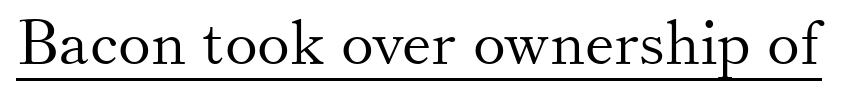
The image shows 62 px light serif type, upright; set normal letter spacing, underlined; medium stroke contrast and a small x-height.
